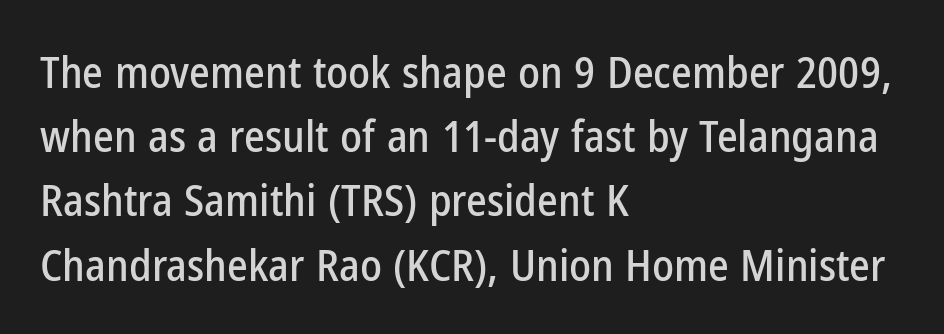
{"serif": "no", "italic": "no", "width": "condensed", "stroke_contrast": "low", "x_height": "medium", "monospaced": "no", "underline": "no", "align": "left", "line_spacing": "normal", "line_spacing_ratio": 1.46, "letter_spacing": "normal", "letter_spacing_em": 0.0, "glyph_px": 44}
